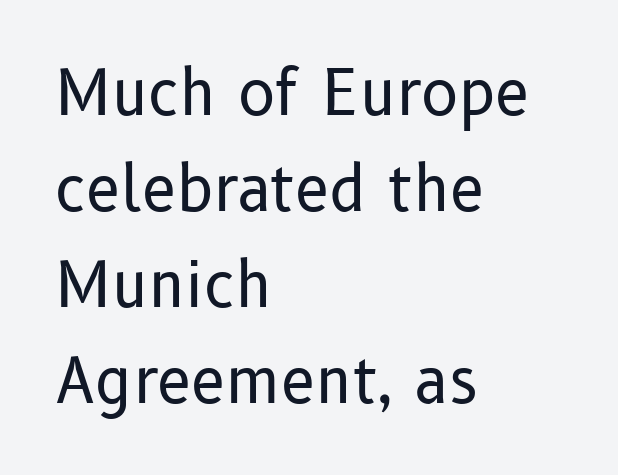
Varying glyph widths throughout — classic text-font behaviour. In terms of letterspacing, this is plain default setting. Every character sits straight up, as roman type does. Stroke terminals: plain, sans-serif. Casual observation: everything's shoved over to the left. Letters rest on an invisible, unmarked baseline.
